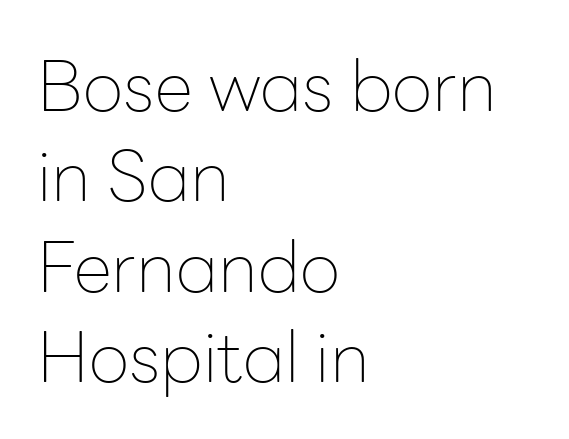
Q: Is the text bold? A: No.
Q: Is the text italic (slanted)? A: No, it is upright.
Q: Is the typeface a serif or a sans-serif typeface? A: Sans-serif.
Q: Is the text underlined? A: No.
Q: How is the paragraph aligned? A: Left-aligned.
Q: Is the spacing between letters normal or unusually wide? A: Normal.
Q: Is the spacing between lines tight, normal or loose? A: Normal.
Q: Width (condensed, normal, or wide)? A: Normal.
Q: Stroke contrast? A: Low.
Q: x-height? A: Medium.
Q: Monospaced? A: No.
